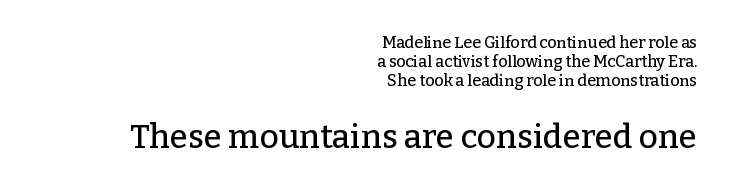
The passage shown begins with its smaller block and ends with its larger one. Notice how the stems are strictly vertical — no italics here. Is this a fixed-width face? No — the glyphs have proportional, varying widths. Serif or sans? Serif — the stroke terminals have little feet.
